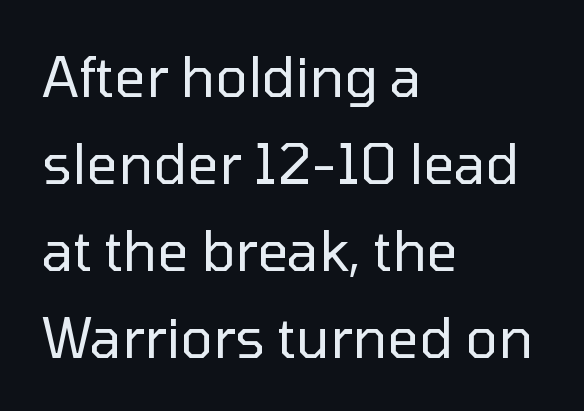
{"serif": "no", "italic": "no", "bold": "no", "weight": "regular", "width": "normal", "stroke_contrast": "low", "x_height": "medium", "monospaced": "no", "underline": "no", "align": "left", "line_spacing": "normal", "line_spacing_ratio": 1.58, "letter_spacing": "normal", "letter_spacing_em": 0.0, "glyph_px": 55}
